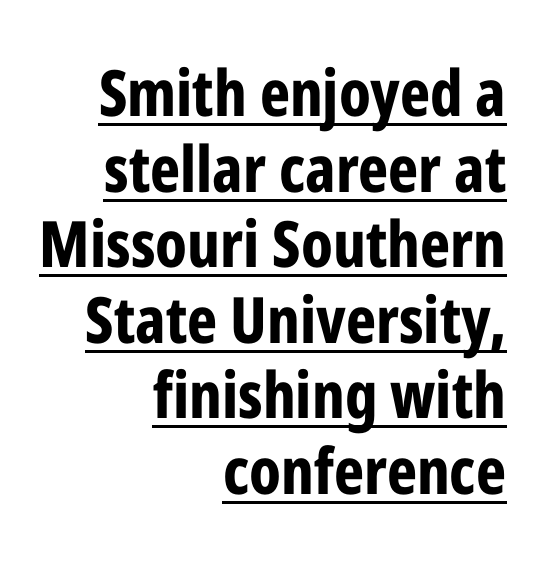
Q: Is the text bold? A: Yes.
Q: Is the text italic (slanted)? A: No, it is upright.
Q: Is the typeface a serif or a sans-serif typeface? A: Sans-serif.
Q: Is the text underlined? A: Yes.
Q: How is the paragraph aligned? A: Right-aligned.
Q: Is the spacing between letters normal or unusually wide? A: Normal.
Q: Width (condensed, normal, or wide)? A: Condensed.
Q: Stroke contrast? A: Low.
Q: x-height? A: Medium.
Q: Monospaced? A: No.
